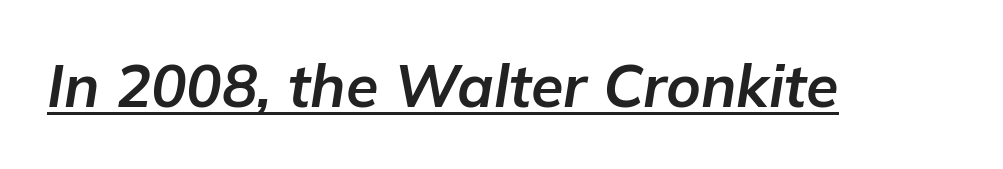
Q: Is the text bold? A: Yes.
Q: Is the text italic (slanted)? A: Yes, it leans right by about 9 degrees.
Q: Is the text underlined? A: Yes.
Q: Is the spacing between letters normal or unusually wide? A: Normal.
Q: Width (condensed, normal, or wide)? A: Normal.
Q: Stroke contrast? A: Low.
Q: x-height? A: Medium.
Q: Monospaced? A: No.
